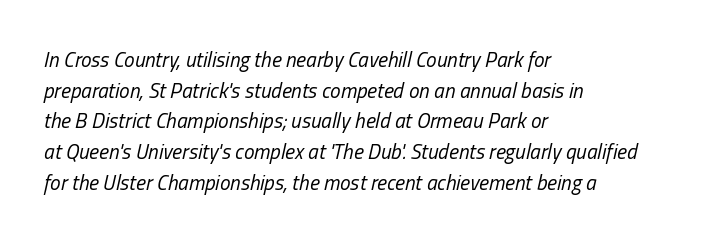
Q: Is the text bold? A: No.
Q: Is the text italic (slanted)? A: Yes, it leans right by about 13 degrees.
Q: Is the text underlined? A: No.
Q: How is the paragraph aligned? A: Left-aligned.
Q: Is the spacing between letters normal or unusually wide? A: Normal.
Q: Is the spacing between lines tight, normal or loose? A: Normal.
